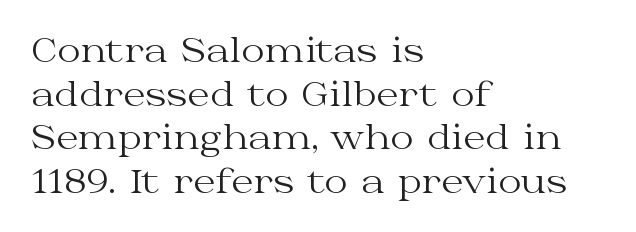
Q: Is the text bold? A: No.
Q: Is the text italic (slanted)? A: No, it is upright.
Q: Is the typeface a serif or a sans-serif typeface? A: Serif.
Q: Is the text underlined? A: No.
Q: How is the paragraph aligned? A: Left-aligned.
Q: Is the spacing between letters normal or unusually wide? A: Normal.
Q: Is the spacing between lines tight, normal or loose? A: Normal.
Q: Width (condensed, normal, or wide)? A: Wide.
Q: Stroke contrast? A: Medium.
Q: x-height? A: Medium.
Q: Monospaced? A: No.
